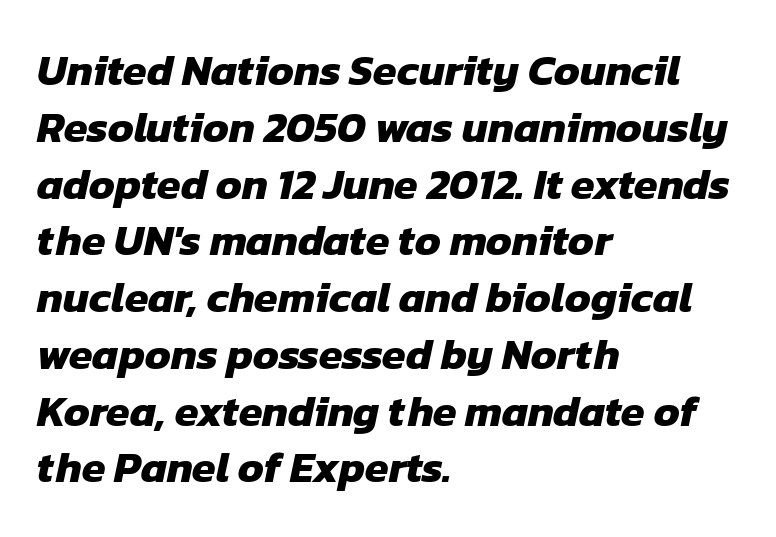
{"serif": "no", "bold": "yes", "weight": "heavy", "width": "normal", "stroke_contrast": "low", "x_height": "medium", "monospaced": "no", "underline": "no", "align": "left", "line_spacing": "normal", "line_spacing_ratio": 1.32, "letter_spacing": "normal", "letter_spacing_em": 0.0, "glyph_px": 43}
